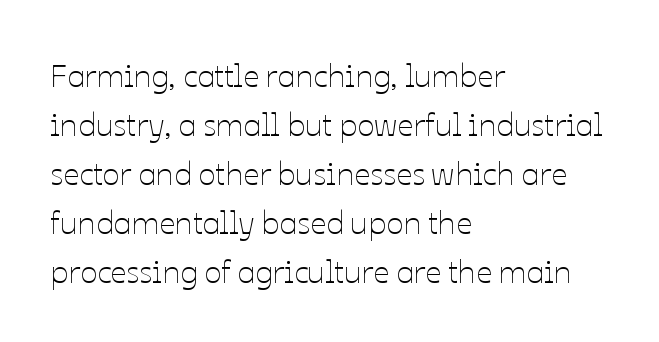
The image shows 32 px thin type, upright; set left-aligned, normal line spacing (1.53x), normal letter spacing, not underlined; low stroke contrast and a medium x-height.
